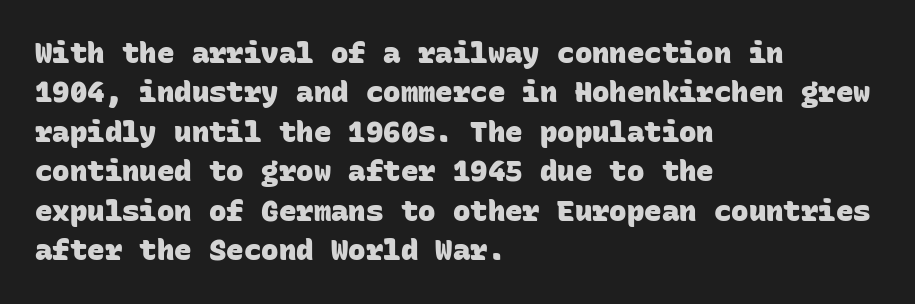
Q: Is the text bold? A: Yes.
Q: Is the typeface a serif or a sans-serif typeface? A: Sans-serif.
Q: Is the text underlined? A: No.
Q: How is the paragraph aligned? A: Left-aligned.
Q: Is the spacing between letters normal or unusually wide? A: Normal.
Q: Is the spacing between lines tight, normal or loose? A: Normal.
Q: Width (condensed, normal, or wide)? A: Normal.
Q: Stroke contrast? A: Low.
Q: x-height? A: Large.
Q: Monospaced? A: Yes.
